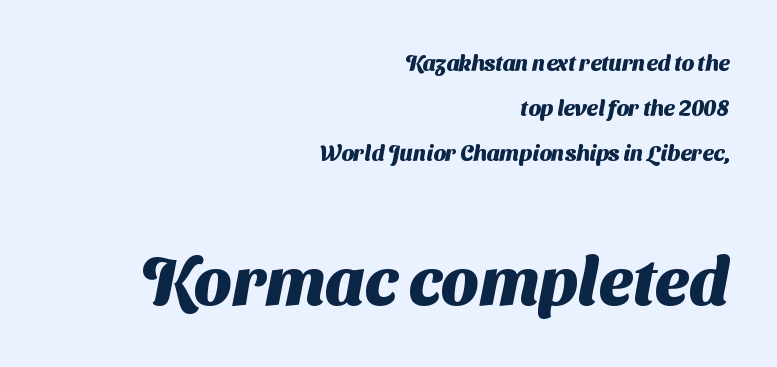
{"serif": "no", "bold": "yes", "weight": "heavy", "width": "normal", "stroke_contrast": "medium", "x_height": "medium", "monospaced": "no", "underline": "no", "align": "right", "line_spacing": "loose", "line_spacing_ratio": 2.04, "letter_spacing": "normal", "letter_spacing_em": 0.0, "larger_block": "second", "size_ratio": 3.05, "glyph_px": 67}
